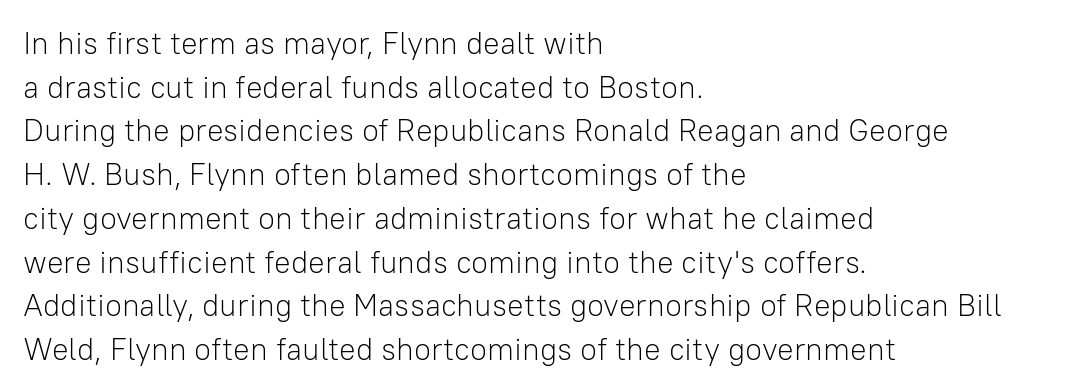
Vertically, the passage feels balanced, rows spaced as you'd expect. The face used here is a sans, in the tradition of grotesques and geometrics. A typesetter would call this proportional, since set widths differ per character. Letter spacing: default. The baseline area is clear. No italicization has been applied; the sample stays upright.
